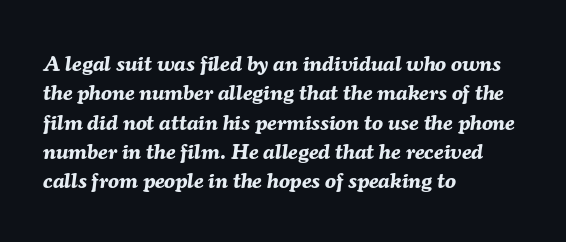
The image shows 22 px bold type, italic (leaning right); set left-aligned, normal line spacing (1.33x), normal letter spacing, not underlined.
